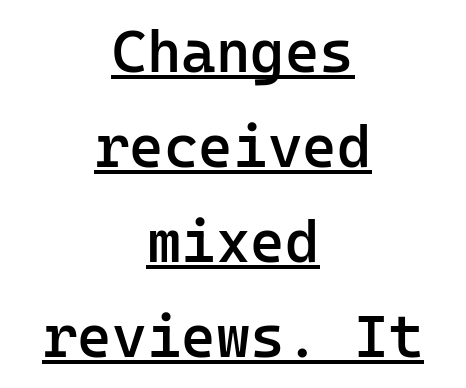
The image shows 59 px semibold sans-serif type, upright, monospaced; set centered, normal line spacing (1.61x), normal letter spacing, underlined; low stroke contrast and a medium x-height.
